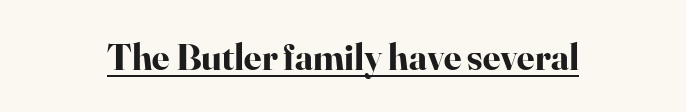
{"serif": "yes", "italic": "no", "bold": "yes", "weight": "bold", "width": "normal", "stroke_contrast": "high", "x_height": "small", "monospaced": "no", "underline": "yes", "letter_spacing": "normal", "letter_spacing_em": 0.0, "glyph_px": 38}
